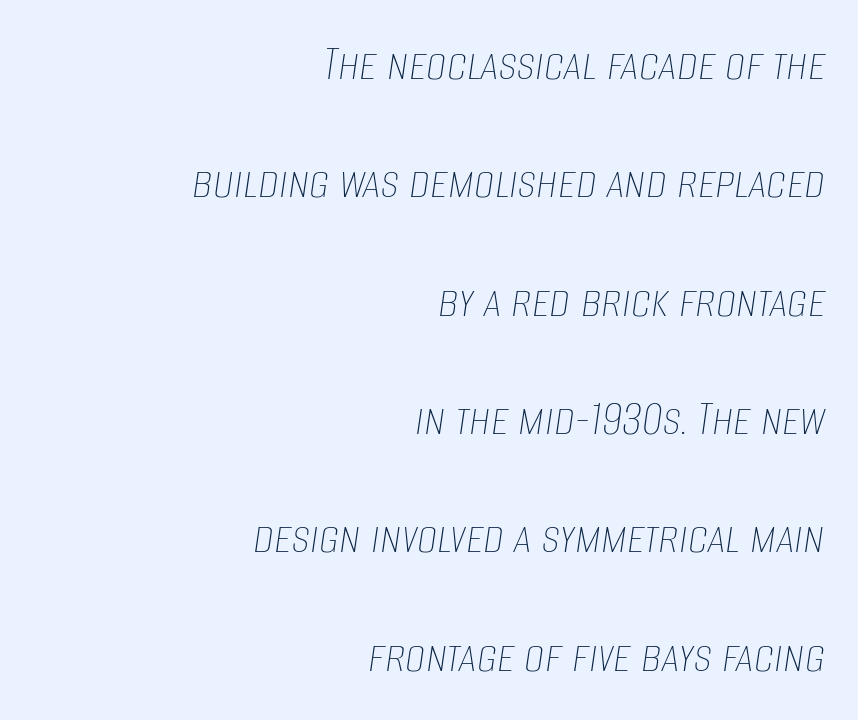
{"italic": "yes", "lean": "right", "slant_degrees": 8, "bold": "no", "weight": "thin", "width": "condensed", "stroke_contrast": "low", "x_height": "large", "monospaced": "no", "underline": "no", "align": "right", "line_spacing": "loose", "line_spacing_ratio": 2.32, "letter_spacing": "normal", "letter_spacing_em": 0.0, "glyph_px": 51}
